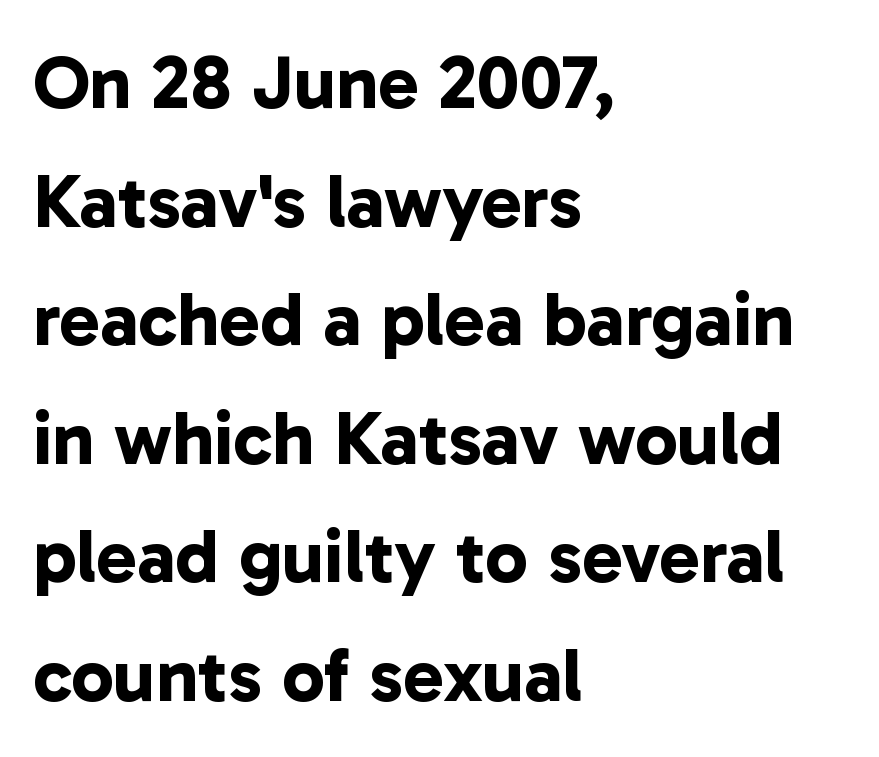
The image shows 76 px bold sans-serif type; set left-aligned, normal line spacing (1.56x), normal letter spacing, not underlined; low stroke contrast and a medium x-height.
